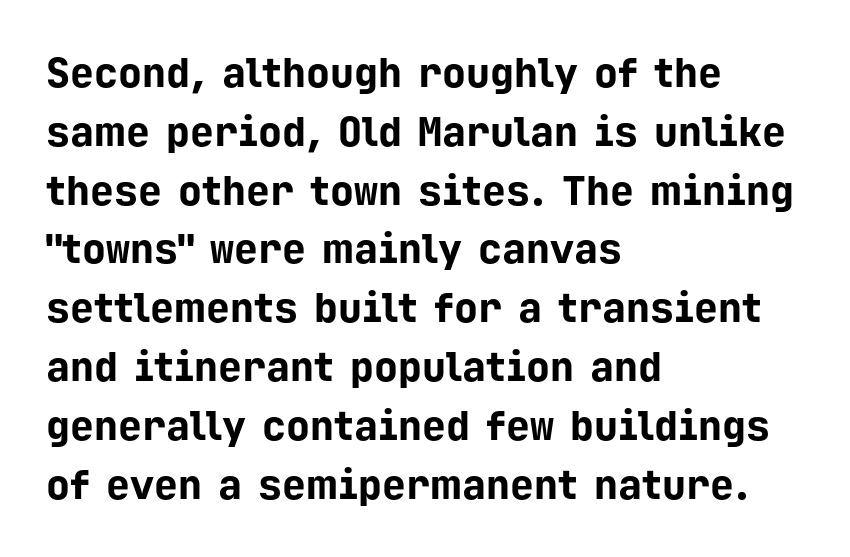
Evenly set lines give the paragraph a standard silhouette. Posture: upright roman. The typesetting leans heavy: a genuine bold. Honestly, the letter spacing is just normal — you wouldn't notice it. A typesetter would call this monospace, since all characters share one set width.
